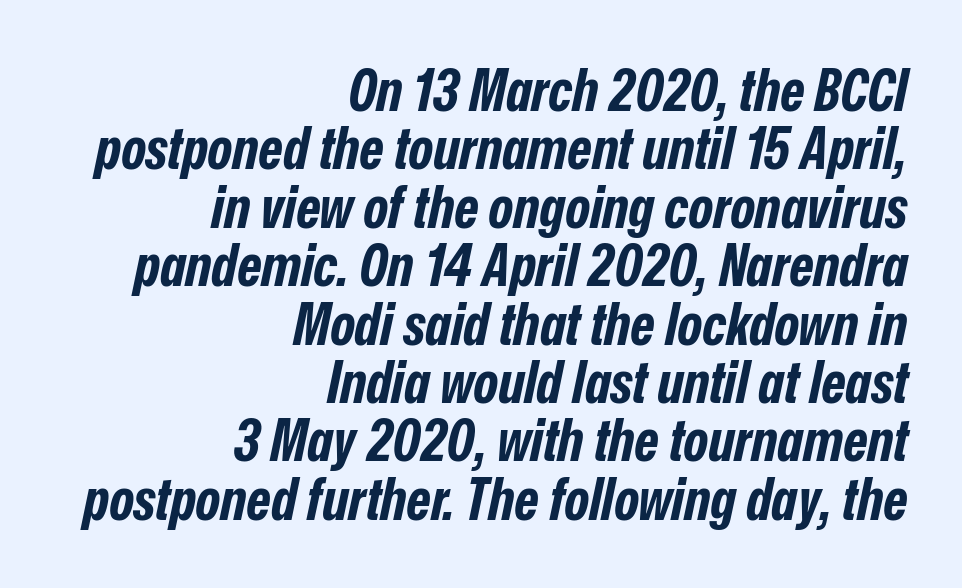
Letter spacing: default. Anything drawn beneath the words? Only blank space. Chunky letters — that's bold for sure. Rendered with sloped, italic letterforms.
